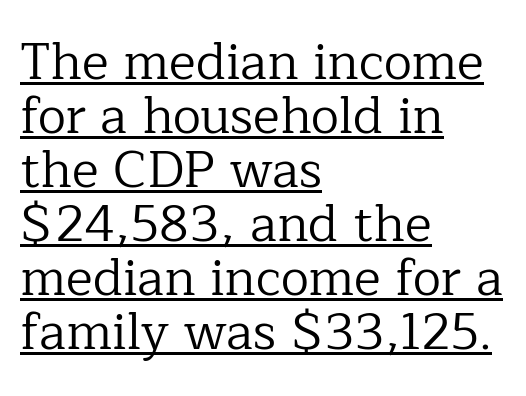
{"serif": "yes", "italic": "no", "bold": "no", "weight": "regular", "width": "normal", "stroke_contrast": "low", "x_height": "medium", "monospaced": "no", "underline": "yes", "align": "left", "line_spacing": "tight", "line_spacing_ratio": 1.06, "letter_spacing": "normal", "letter_spacing_em": 0.0, "glyph_px": 51}
